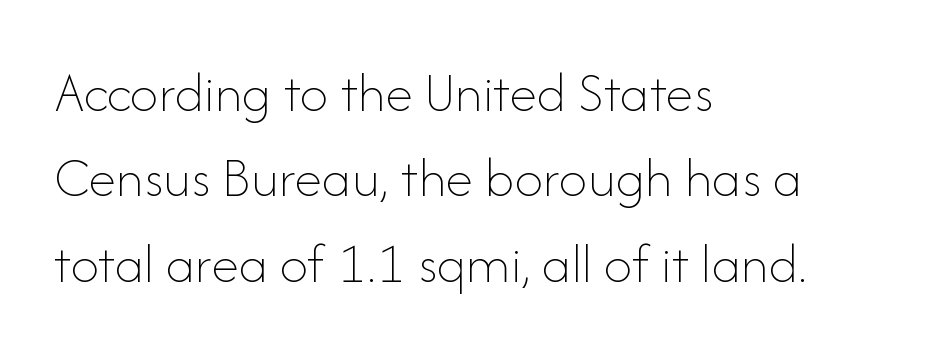
The face looks like a standard text weight, possibly lighter. The leading is moderate, giving the passage an even texture. Compared with typical body copy, the letter spacing here is the same. The rendering uses natural spacing where letterforms have individual widths. The lines in this sample share a left origin and differ only in where they stop. The letters stand upright; this is a roman face.
